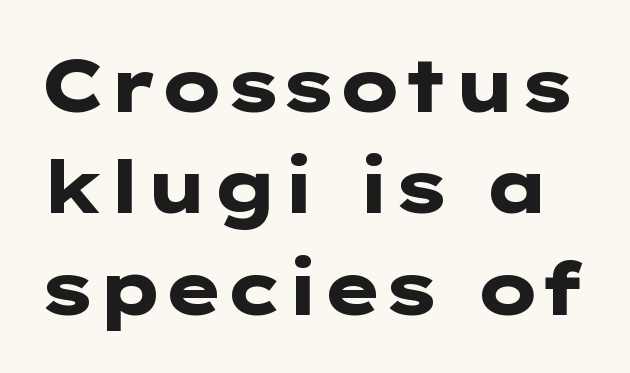
The image shows 73 px heavy, wide sans-serif type, upright; set normal line spacing (1.39x), normal letter spacing, not underlined; low stroke contrast and a medium x-height.
